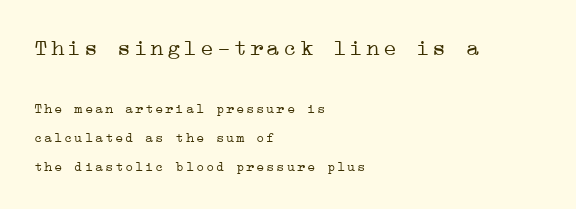
These lines are set flush left with a ragged right edge. Notice how the stems are strictly vertical — no italics here. No letter is thick-stroked: the sample isn't bold. The composition opens big and finishes small. The rendering uses a large line-height, opening up the rows.
